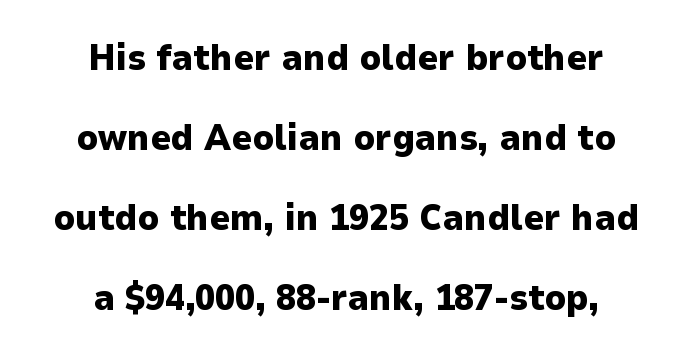
The image shows 36 px heavy sans-serif type, upright; set centered, loose line spacing (2.22x), normal letter spacing, not underlined; low stroke contrast and a medium x-height.
